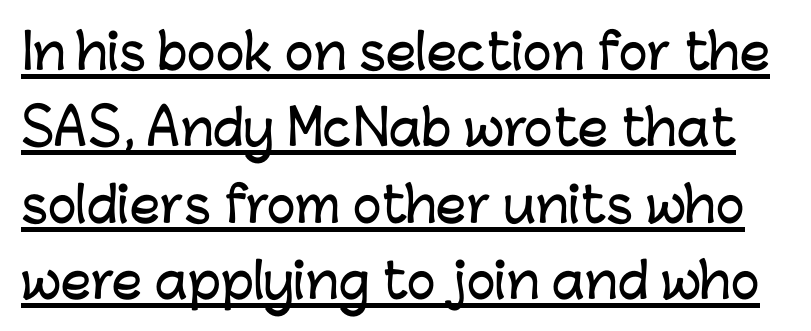
{"serif": "no", "italic": "no", "width": "normal", "stroke_contrast": "low", "x_height": "medium", "monospaced": "no", "underline": "yes", "line_spacing": "normal", "line_spacing_ratio": 1.59, "letter_spacing": "normal", "letter_spacing_em": 0.0, "glyph_px": 48}
